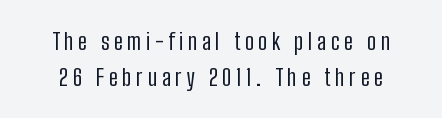
The image shows 23 px text type, upright; set normal line spacing (1.55x), unusually wide letter spacing (+0.2 em), not underlined.
